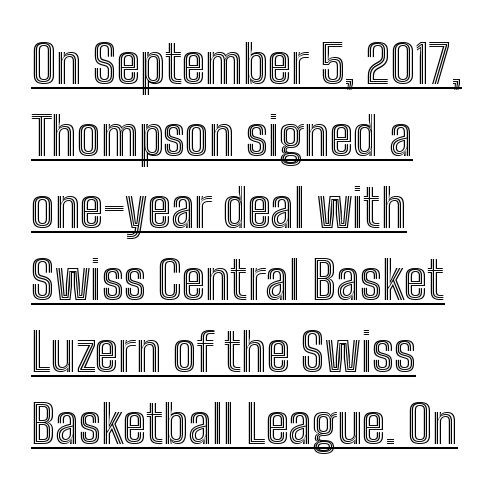
{"italic": "no", "width": "condensed", "x_height": "medium", "monospaced": "no", "underline": "yes", "align": "left", "line_spacing": "normal", "line_spacing_ratio": 1.36, "letter_spacing": "normal", "letter_spacing_em": 0.0, "glyph_px": 53}
